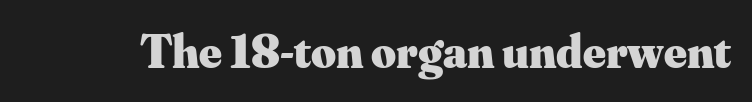
The image shows 48 px heavy serif type, upright; set normal letter spacing, not underlined; medium stroke contrast and a small x-height.
